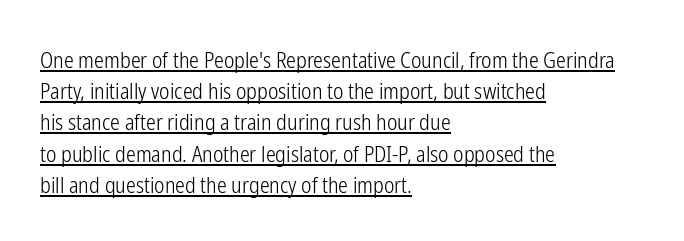
Q: Is the text bold? A: No.
Q: Is the text italic (slanted)? A: No, it is upright.
Q: Is the text underlined? A: Yes.
Q: How is the paragraph aligned? A: Left-aligned.
Q: Is the spacing between letters normal or unusually wide? A: Normal.
Q: Is the spacing between lines tight, normal or loose? A: Normal.
